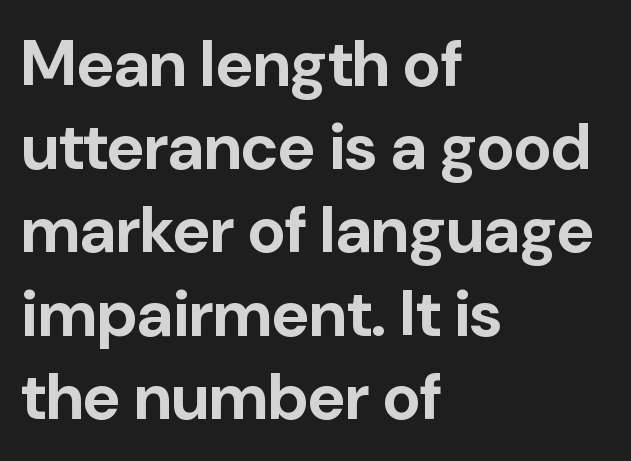
The image shows 65 px bold sans-serif type, upright; set left-aligned, normal line spacing (1.28x), normal letter spacing, not underlined; low stroke contrast and a medium x-height.
